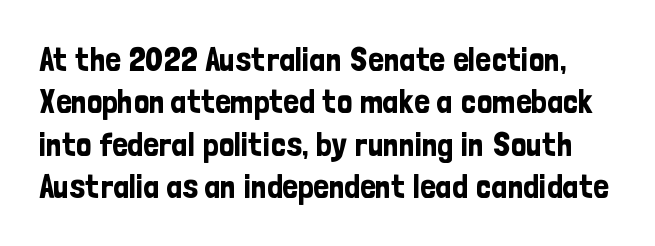
Q: Is the text italic (slanted)? A: No, it is upright.
Q: Is the typeface a serif or a sans-serif typeface? A: Sans-serif.
Q: Is the text underlined? A: No.
Q: Is the spacing between letters normal or unusually wide? A: Normal.
Q: Is the spacing between lines tight, normal or loose? A: Normal.
Q: Width (condensed, normal, or wide)? A: Condensed.
Q: Stroke contrast? A: Low.
Q: x-height? A: Medium.
Q: Monospaced? A: No.
